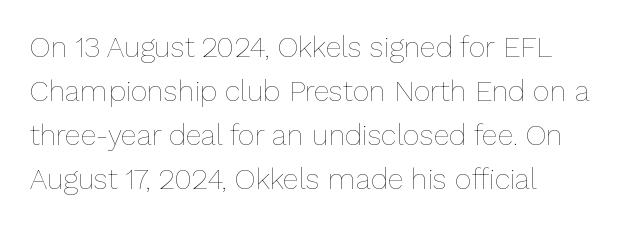
Q: Is the text bold? A: No.
Q: Is the text italic (slanted)? A: No, it is upright.
Q: Is the text underlined? A: No.
Q: How is the paragraph aligned? A: Left-aligned.
Q: Is the spacing between letters normal or unusually wide? A: Normal.
Q: Is the spacing between lines tight, normal or loose? A: Normal.
Q: Width (condensed, normal, or wide)? A: Normal.
Q: Stroke contrast? A: Low.
Q: x-height? A: Medium.
Q: Monospaced? A: No.
